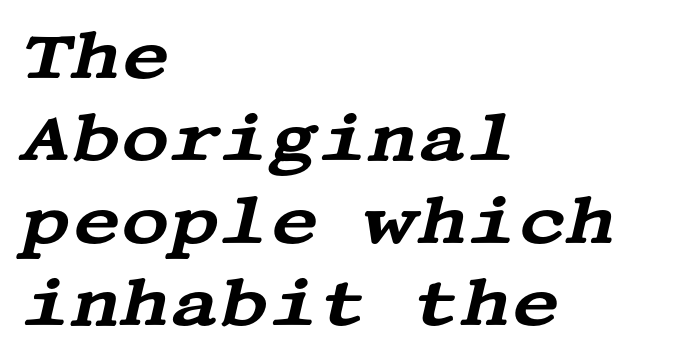
The image shows 67 px wide serif type, italic (leaning right); set left-aligned, line spacing 1.23x, normal letter spacing, not underlined; medium stroke contrast and a large x-height.
